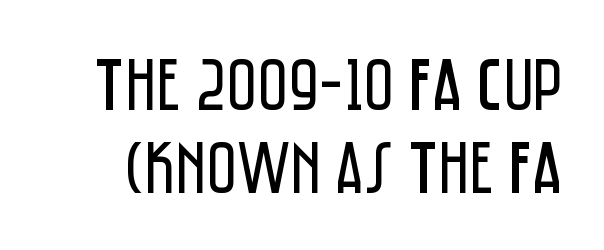
Q: Is the text bold? A: No.
Q: Is the text italic (slanted)? A: No, it is upright.
Q: Is the typeface a serif or a sans-serif typeface? A: Sans-serif.
Q: Is the text underlined? A: No.
Q: Is the spacing between letters normal or unusually wide? A: Normal.
Q: Is the spacing between lines tight, normal or loose? A: Tight.
Q: Width (condensed, normal, or wide)? A: Condensed.
Q: Stroke contrast? A: Low.
Q: x-height? A: Large.
Q: Monospaced? A: No.
